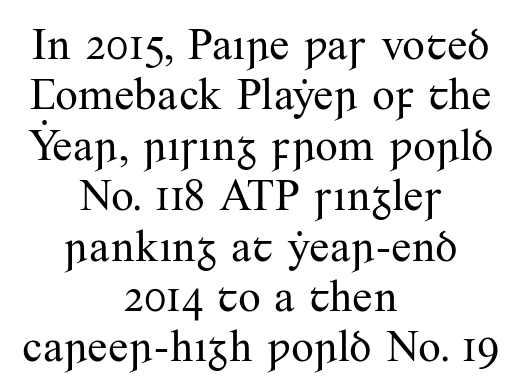
The image shows 45 px regular-weight serif type, upright; set centered, tight line spacing (1.12x), normal letter spacing, not underlined; medium stroke contrast and a small x-height.
